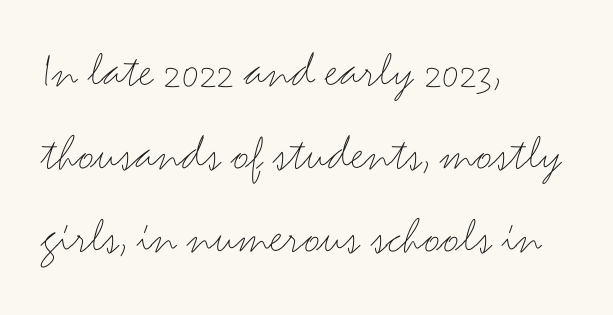
{"serif": "no", "bold": "no", "weight": "thin", "width": "wide", "stroke_contrast": "medium", "x_height": "small", "monospaced": "no", "underline": "no", "align": "left", "line_spacing": "normal", "line_spacing_ratio": 1.63, "letter_spacing": "normal", "letter_spacing_em": 0.0, "glyph_px": 51}
